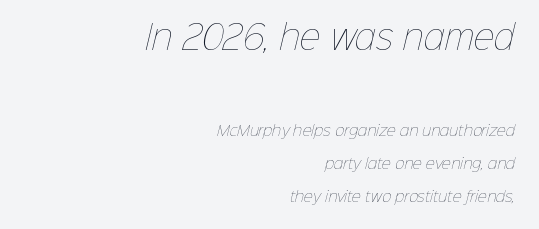
{"bold": "no", "weight": "thin", "width": "normal", "stroke_contrast": "low", "x_height": "medium", "monospaced": "no", "underline": "no", "align": "right", "line_spacing": "loose", "line_spacing_ratio": 2.34, "letter_spacing": "normal", "letter_spacing_em": 0.0, "larger_block": "first", "size_ratio": 2.29, "glyph_px": 32}
